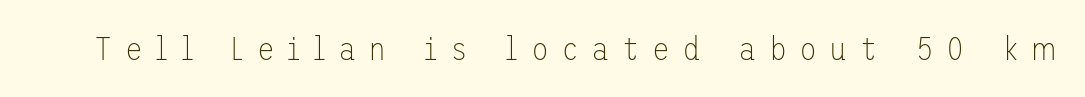
Look at the bottom of the vertical strokes: they stop flat, with no serifs. A quiet, ordinary-to-light weight characterises the typeface. Words float on clear page, feet unadorned. The type is letterspaced generously, with wide tracking. Posture: straight, roman, zero tilt.
